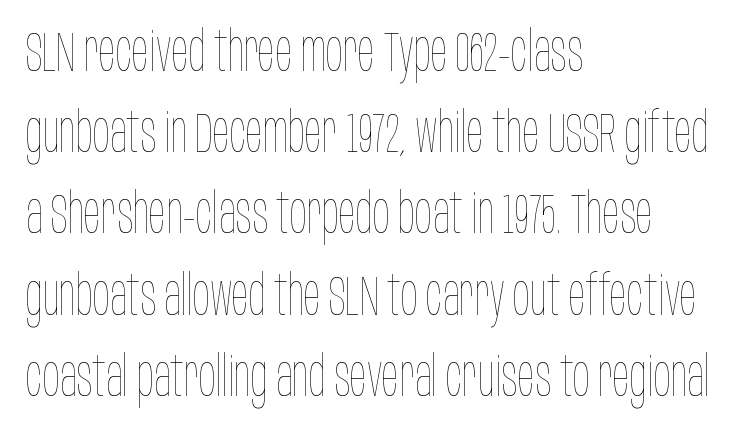
{"italic": "no", "bold": "no", "weight": "thin", "width": "condensed", "stroke_contrast": "low", "x_height": "large", "monospaced": "no", "underline": "no", "align": "left", "line_spacing": "normal", "line_spacing_ratio": 1.45, "letter_spacing": "normal", "letter_spacing_em": 0.0, "glyph_px": 56}
